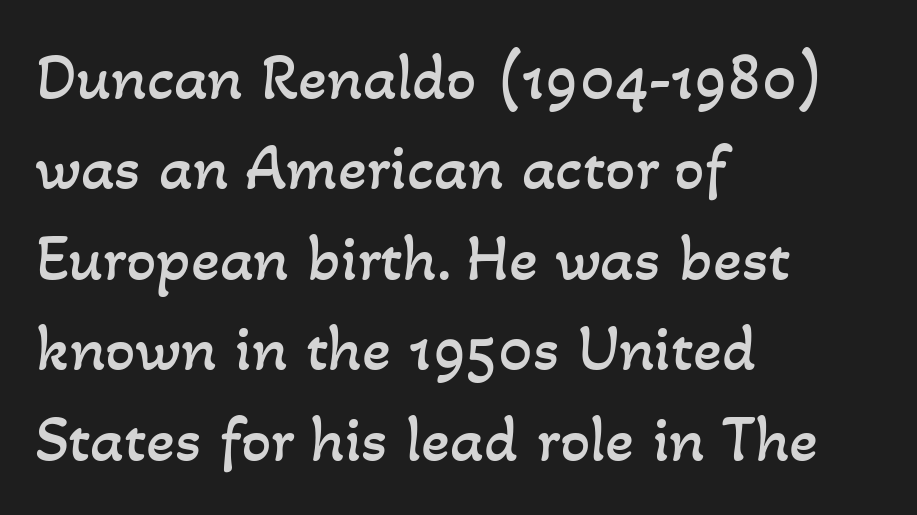
{"bold": "no", "weight": "regular", "width": "normal", "stroke_contrast": "low", "x_height": "small", "monospaced": "no", "underline": "no", "align": "left", "line_spacing": "normal", "line_spacing_ratio": 1.35, "letter_spacing": "normal", "letter_spacing_em": 0.0, "glyph_px": 67}
